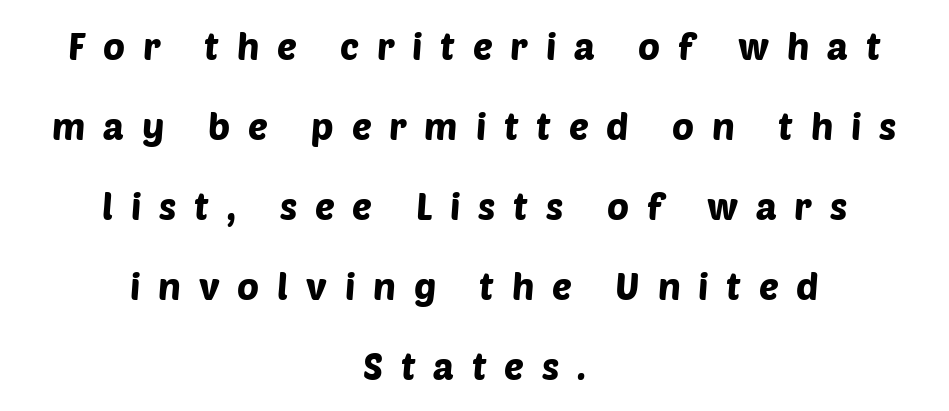
This rendering features lettering with no underline. Check where the strokes stop: nothing finishes them off — pure sans. A great deal of white space separates one row of letters from the next. Compared with a flush-left layout, this one balances lines on the center instead.
